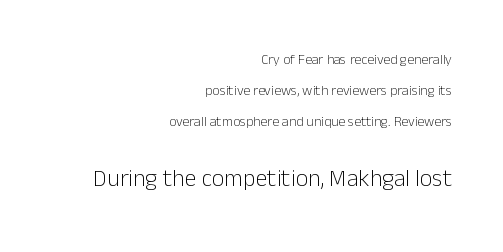
Bigger letters appear in the bottom chunk; the top chunk is reduced. The space directly below the letters is spotless. The gaps between neighbouring characters are ordinary and unremarkable. Designer's note — italics off, roman on. Horizontal bands of white between lines are thick stripes.
